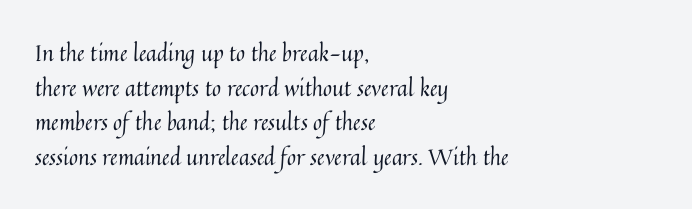
Which margin do the lines hug? The left one — the right edge is uneven. Summary of vertical rhythm: regular, with standard interline spacing. These glyphs show unthickened strokes, regular width or finer. The rendering keeps characters at their native spacing. The gap between lines stays unmarked.
